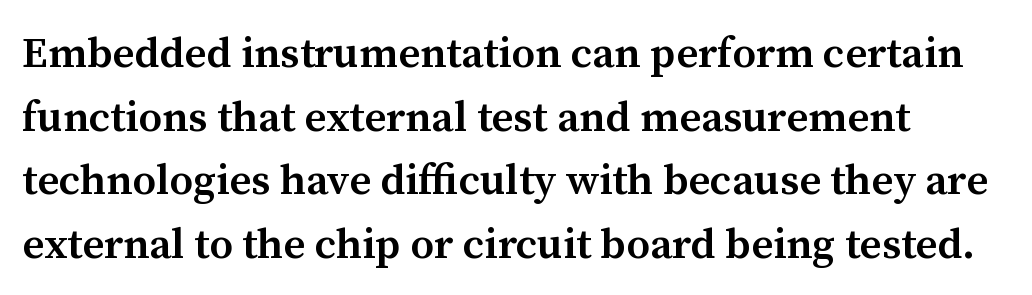
{"serif": "yes", "italic": "no", "bold": "semi", "weight": "semibold", "width": "normal", "stroke_contrast": "medium", "x_height": "medium", "monospaced": "no", "underline": "no", "align": "left", "line_spacing": "normal", "line_spacing_ratio": 1.48, "letter_spacing": "normal", "letter_spacing_em": 0.0, "glyph_px": 43}
